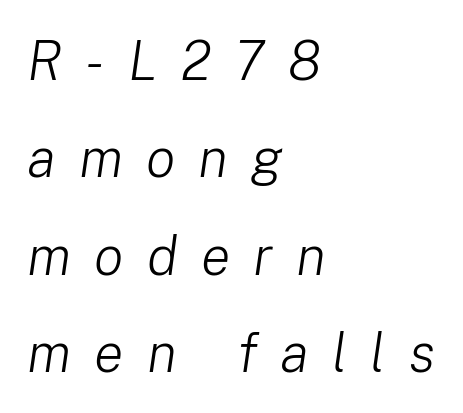
{"italic": "yes", "lean": "right", "slant_degrees": 8, "bold": "no", "weight": "light", "width": "normal", "stroke_contrast": "low", "x_height": "medium", "monospaced": "no", "underline": "no", "align": "left", "line_spacing_ratio": 1.77, "letter_spacing": "wide", "letter_spacing_em": 0.42, "glyph_px": 55}
